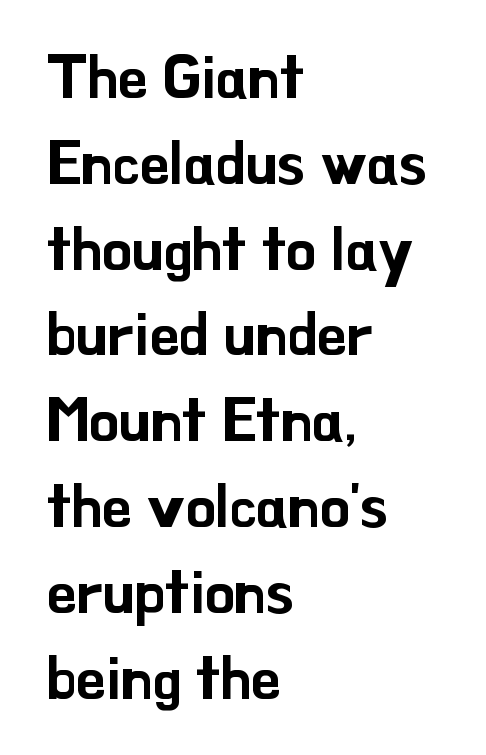
The image shows 60 px sans-serif type, upright; set left-aligned, normal line spacing (1.43x), normal letter spacing, not underlined; low stroke contrast and a small x-height.
